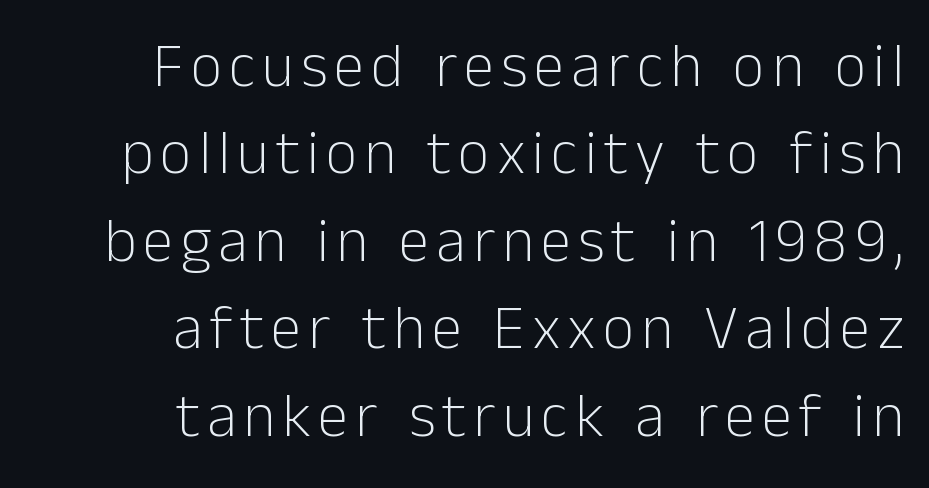
{"serif": "no", "italic": "no", "bold": "no", "weight": "light", "width": "normal", "stroke_contrast": "low", "x_height": "medium", "monospaced": "no", "underline": "no", "align": "right", "line_spacing": "normal", "line_spacing_ratio": 1.41, "glyph_px": 62}
